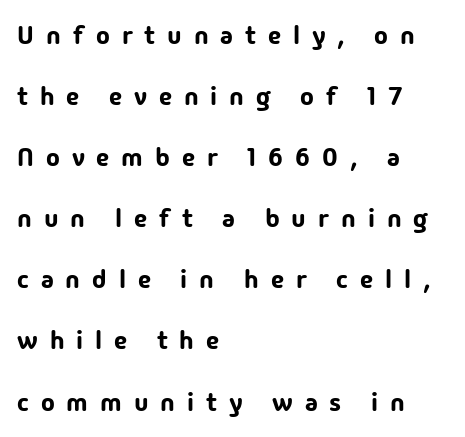
The space directly below the letters is spotless. Caption: multi-line text, flush left, ragged right. The lines are spread far apart with generous leading. Style check: upright. A typesetter would call this heavily tracked-out type.
